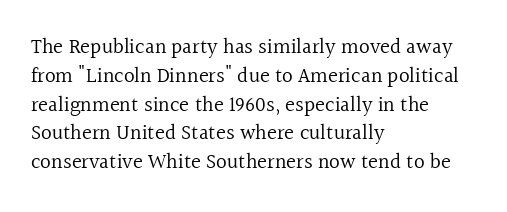
{"italic": "no", "bold": "no", "underline": "no", "align": "left", "line_spacing": "normal", "line_spacing_ratio": 1.37, "letter_spacing": "normal", "letter_spacing_em": 0.0, "glyph_px": 21}
